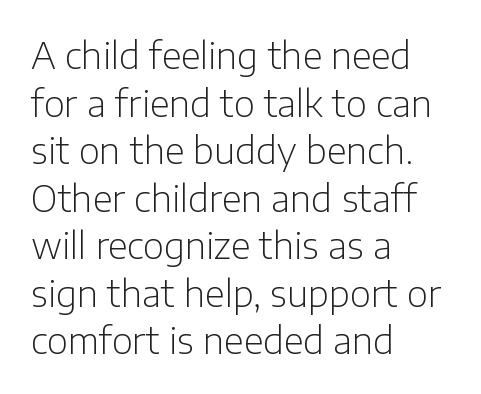
Stroke terminals: plain, sans-serif. A typesetter would call this proportional, since set widths differ per character. Nothing unusual about the tracking: characters are spaced as the font intends. The passage shown is not underscored anywhere. Each stroke keeps to a modest, everyday thickness or less.
